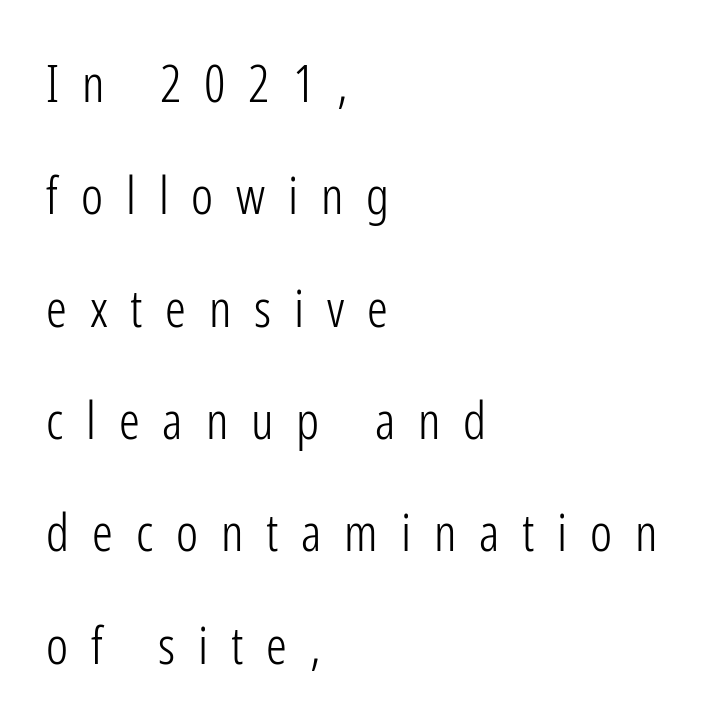
{"serif": "no", "italic": "no", "bold": "no", "weight": "light", "width": "condensed", "stroke_contrast": "low", "x_height": "medium", "monospaced": "no", "underline": "no", "align": "left", "line_spacing": "loose", "line_spacing_ratio": 2.16, "letter_spacing": "wide", "letter_spacing_em": 0.44, "glyph_px": 52}
